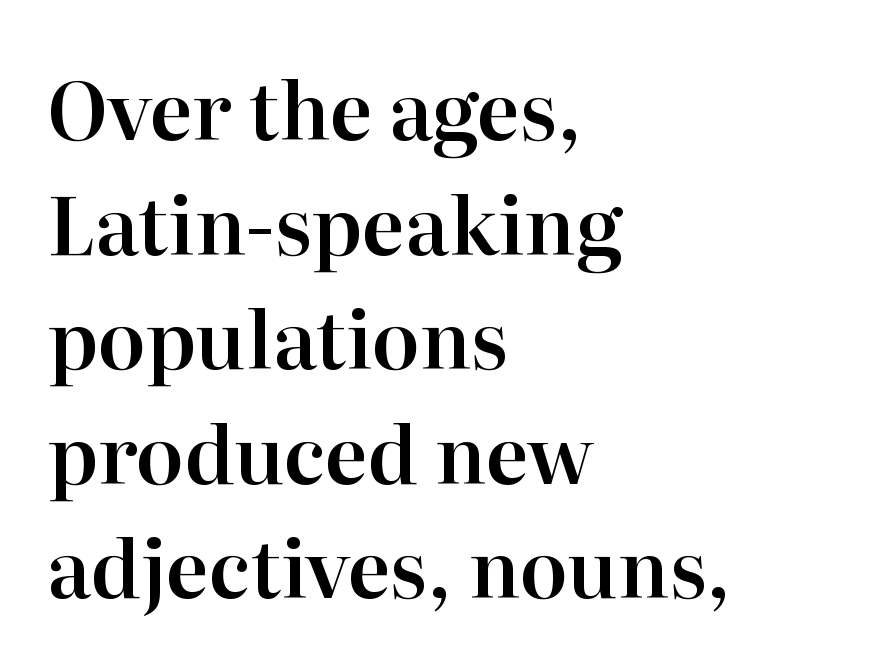
The image shows 79 px serif type, upright; set left-aligned, normal line spacing (1.45x), normal letter spacing, not underlined; high stroke contrast and a medium x-height.
